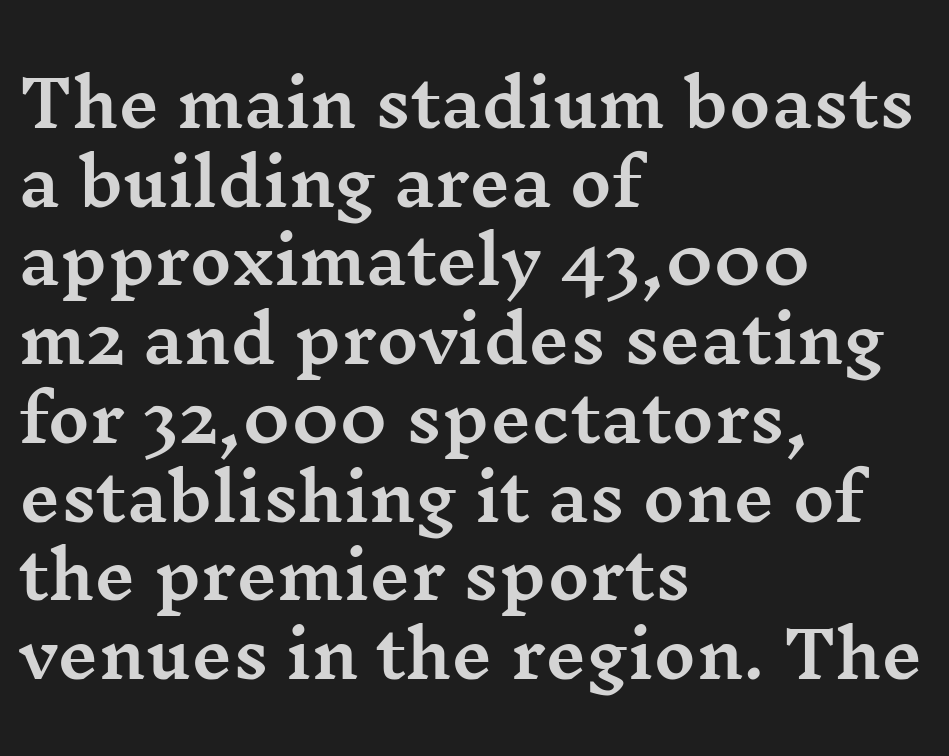
This sample uses plain, unmodified letter spacing. Anything drawn beneath the words? Only blank space. Reading down the block, your eye returns to a fixed left position each line. Regarding serifs, this sample has them. The rendering uses natural spacing where letterforms have individual widths. Characters remain perfectly vertical along every line.
